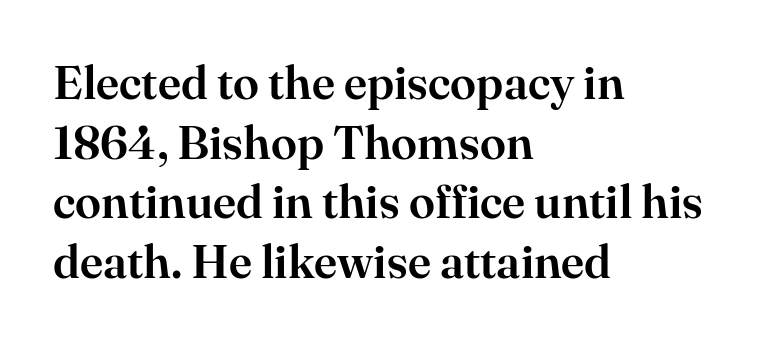
{"serif": "yes", "italic": "no", "width": "normal", "stroke_contrast": "high", "x_height": "small", "monospaced": "no", "underline": "no", "align": "left", "line_spacing": "normal", "line_spacing_ratio": 1.27, "letter_spacing": "normal", "letter_spacing_em": 0.0, "glyph_px": 47}
